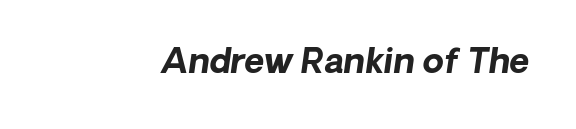
Q: Is the text bold? A: Yes.
Q: Is the typeface a serif or a sans-serif typeface? A: Sans-serif.
Q: Is the text underlined? A: No.
Q: Is the spacing between letters normal or unusually wide? A: Normal.
Q: Width (condensed, normal, or wide)? A: Normal.
Q: Stroke contrast? A: Low.
Q: x-height? A: Medium.
Q: Monospaced? A: No.
